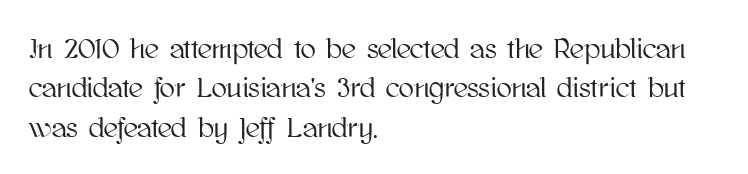
Underline: absent. You can tell it's not italic because the verticals are truly vertical. Varying glyph widths throughout — classic text-font behaviour. Default kerning and tracking; the words read as compact shapes.
